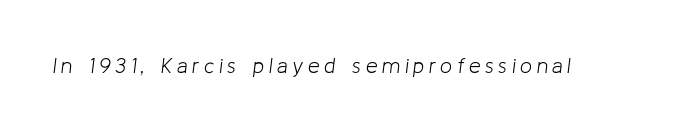
Q: Is the text bold? A: No.
Q: Is the text italic (slanted)? A: Yes, it leans right by about 8 degrees.
Q: Is the text underlined? A: No.
Q: Is the spacing between letters normal or unusually wide? A: Unusually wide.
